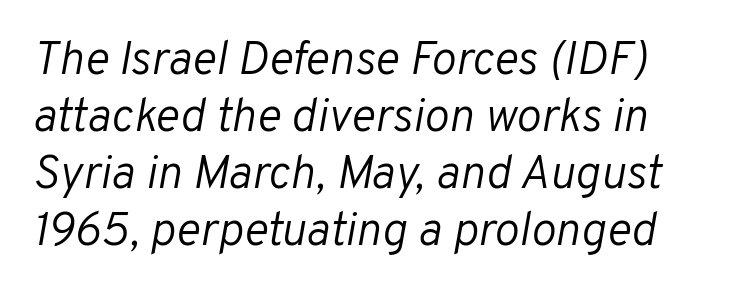
{"italic": "yes", "lean": "right", "slant_degrees": 10, "bold": "no", "weight": "light", "width": "normal", "stroke_contrast": "low", "x_height": "medium", "monospaced": "no", "underline": "no", "line_spacing_ratio": 1.21, "letter_spacing": "normal", "letter_spacing_em": 0.0, "glyph_px": 47}
